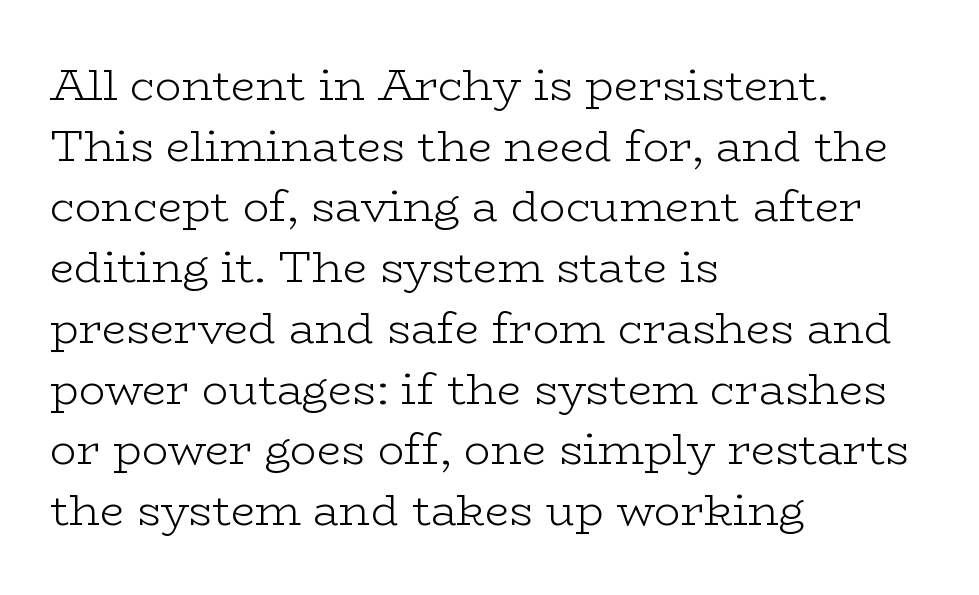
The image shows 44 px light, wide serif type, upright; set left-aligned, normal line spacing (1.38x), normal letter spacing, not underlined; low stroke contrast and a medium x-height.
